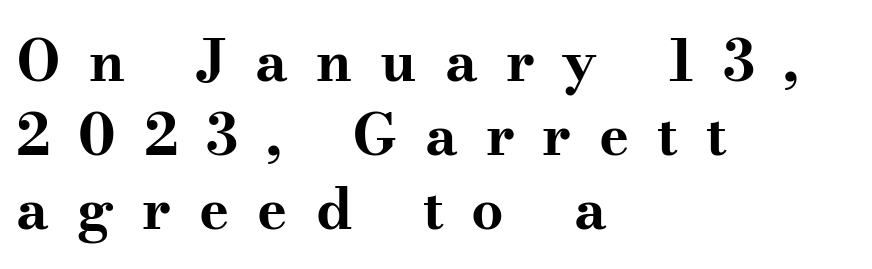
The image shows 57 px bold, wide serif type, upright; set left-aligned, normal line spacing (1.3x), unusually wide letter spacing (+0.49 em), not underlined; medium stroke contrast and a small x-height.
